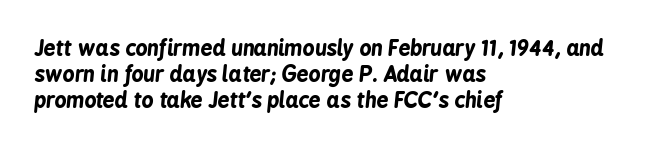
{"italic": "yes", "lean": "right", "slant_degrees": 6, "bold": "yes", "underline": "no", "align": "left", "line_spacing_ratio": 1.24, "letter_spacing": "normal", "letter_spacing_em": 0.0, "glyph_px": 21}
